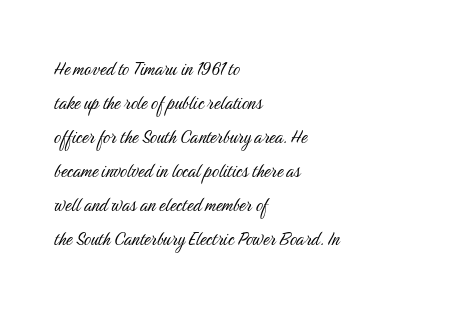
Q: Is the text bold? A: No.
Q: Is the text italic (slanted)? A: Yes.
Q: Is the text underlined? A: No.
Q: How is the paragraph aligned? A: Left-aligned.
Q: Is the spacing between letters normal or unusually wide? A: Normal.
Q: Is the spacing between lines tight, normal or loose? A: Normal.
